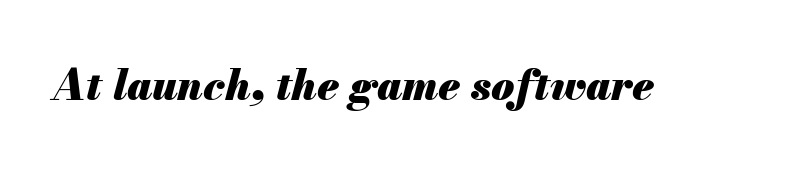
Q: Is the text bold? A: Yes.
Q: Is the text italic (slanted)? A: Yes, it leans right by about 13 degrees.
Q: Is the text underlined? A: No.
Q: Is the spacing between letters normal or unusually wide? A: Normal.
Q: Width (condensed, normal, or wide)? A: Normal.
Q: Stroke contrast? A: Medium.
Q: x-height? A: Small.
Q: Monospaced? A: No.
